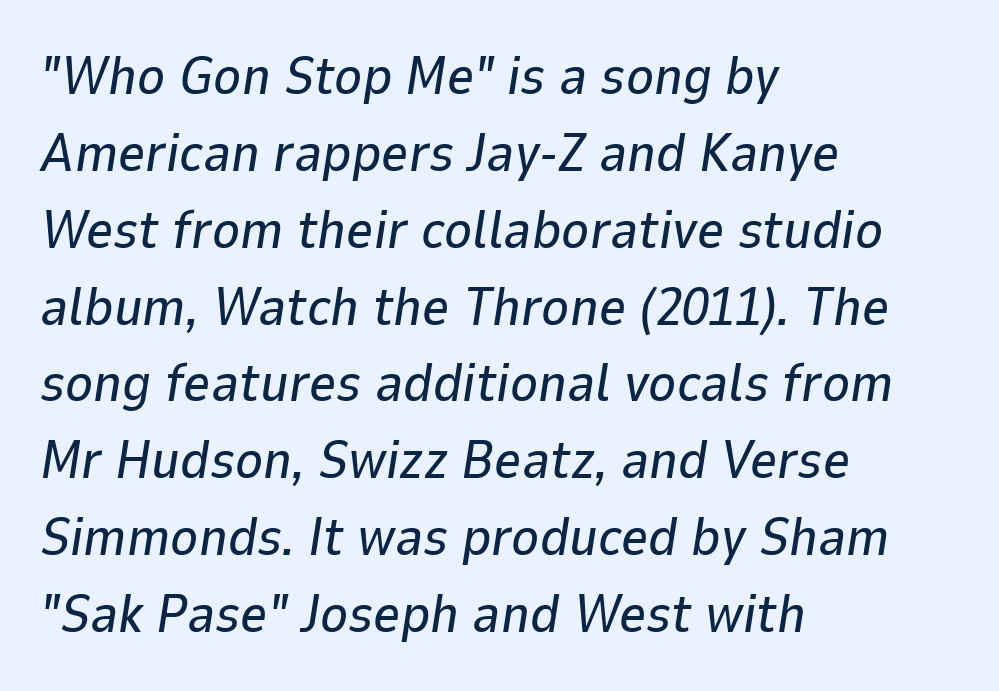
The image shows 53 px text type, italic (leaning right); set left-aligned, normal line spacing (1.45x), normal letter spacing, not underlined; low stroke contrast and a medium x-height.
